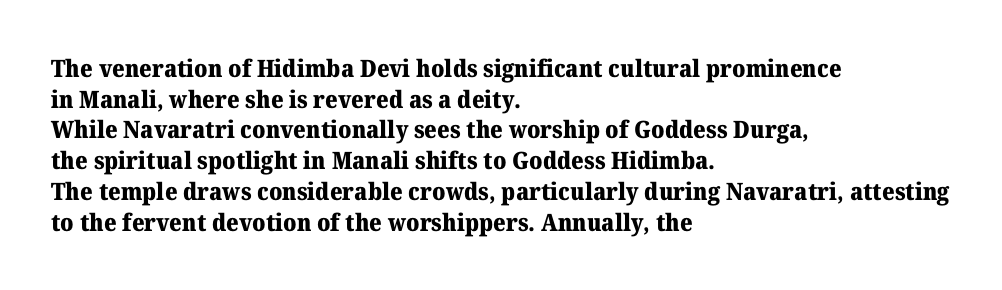
The image shows 24 px bold type, upright; set left-aligned, normal line spacing (1.28x), normal letter spacing, not underlined.
